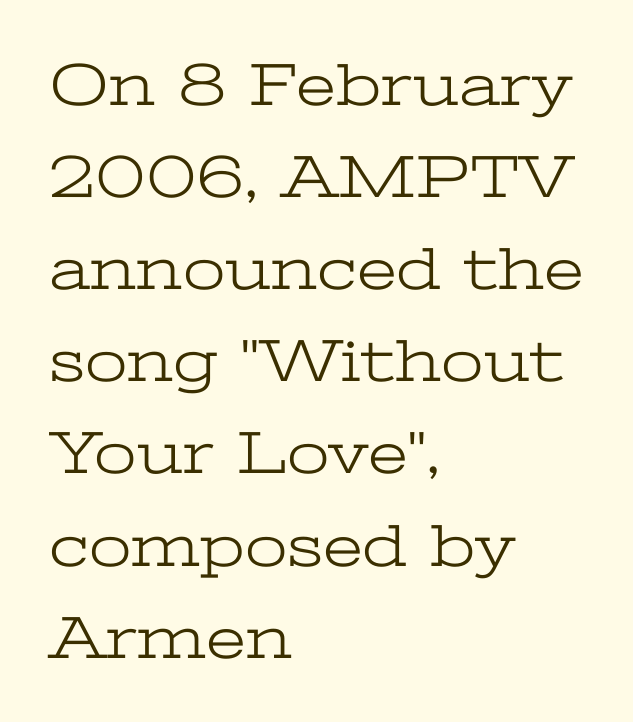
Underline: absent. The designer went with a serif here, giving each stem small feet. Posture: straight, roman, zero tilt. Vertical stems look standard width or narrower in stroke. This rendering uses left alignment, leaving the right contour irregular.
